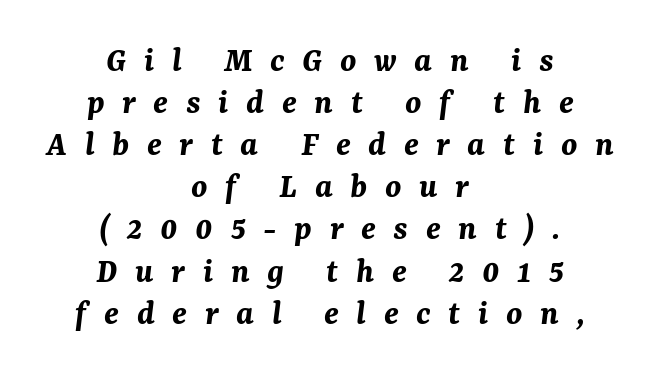
Q: Is the text bold? A: Yes.
Q: Is the text italic (slanted)? A: Yes, it leans right by about 7 degrees.
Q: Is the text underlined? A: No.
Q: How is the paragraph aligned? A: Centered.
Q: Is the spacing between letters normal or unusually wide? A: Unusually wide.
Q: Width (condensed, normal, or wide)? A: Normal.
Q: Stroke contrast? A: Medium.
Q: x-height? A: Medium.
Q: Monospaced? A: No.
